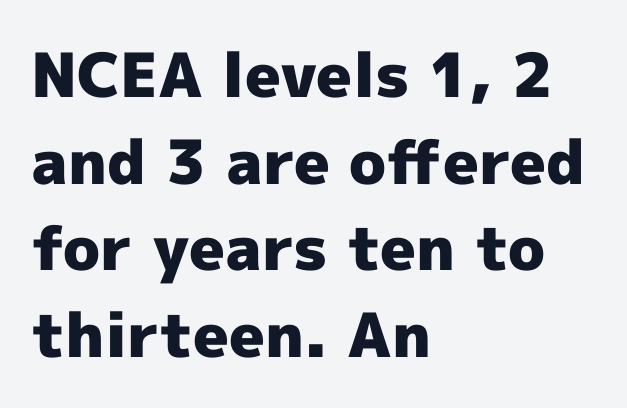
The characters look thick and weighty, a clear bold. Tall strokes in this sample are plumb rather than angled. Tracking here is standard; glyphs follow each other at the usual distance. Vertical spacing — default. Quick note: underline off. Nope, no serifs anywhere on these letters.
